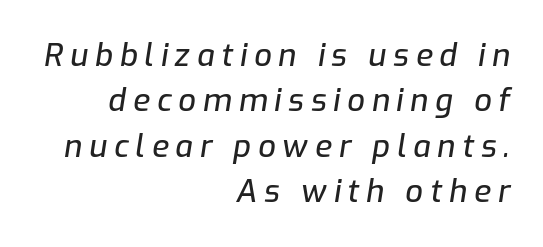
{"italic": "yes", "lean": "right", "slant_degrees": 9, "width": "normal", "stroke_contrast": "low", "x_height": "medium", "monospaced": "no", "underline": "no", "align": "right", "line_spacing": "normal", "line_spacing_ratio": 1.46, "letter_spacing": "wide", "letter_spacing_em": 0.22, "glyph_px": 31}
